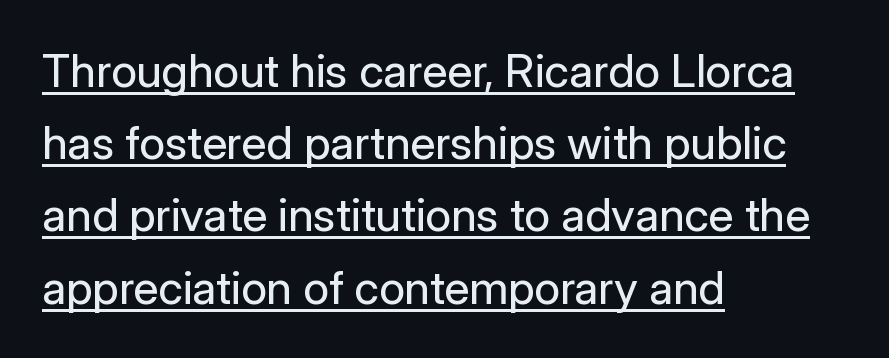
The image shows 46 px regular-weight sans-serif type, upright; set left-aligned, normal line spacing (1.57x), normal letter spacing, underlined; low stroke contrast and a medium x-height.
